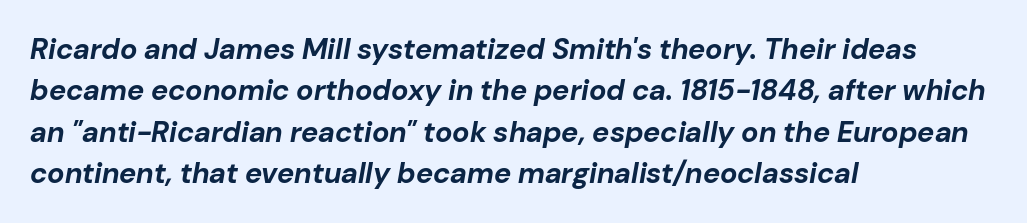
Q: Is the text bold? A: Yes.
Q: Is the text italic (slanted)? A: Yes, it leans right by about 10 degrees.
Q: Is the text underlined? A: No.
Q: How is the paragraph aligned? A: Left-aligned.
Q: Is the spacing between letters normal or unusually wide? A: Normal.
Q: Is the spacing between lines tight, normal or loose? A: Normal.
Q: Width (condensed, normal, or wide)? A: Normal.
Q: Stroke contrast? A: Low.
Q: x-height? A: Medium.
Q: Monospaced? A: No.
